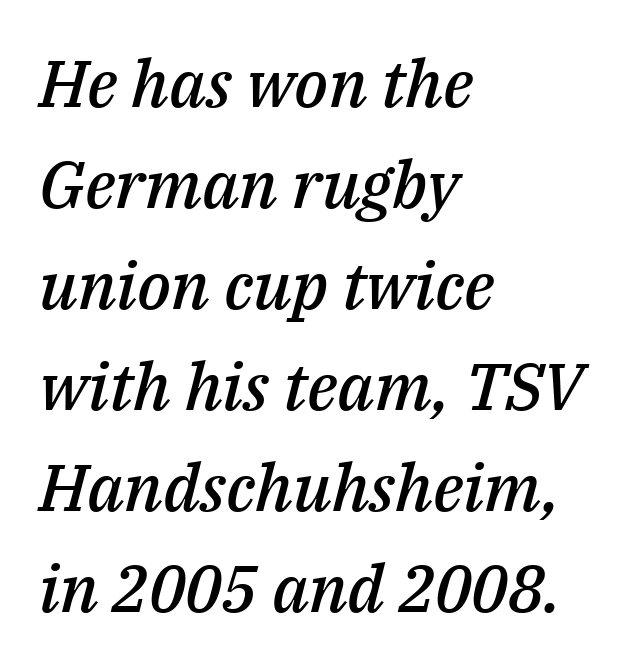
Q: Is the text bold? A: Semi-bold.
Q: Is the text italic (slanted)? A: Yes, it leans right by about 14 degrees.
Q: Is the text underlined? A: No.
Q: How is the paragraph aligned? A: Left-aligned.
Q: Is the spacing between letters normal or unusually wide? A: Normal.
Q: Is the spacing between lines tight, normal or loose? A: Normal.
Q: Width (condensed, normal, or wide)? A: Normal.
Q: Stroke contrast? A: Medium.
Q: x-height? A: Medium.
Q: Monospaced? A: No.
